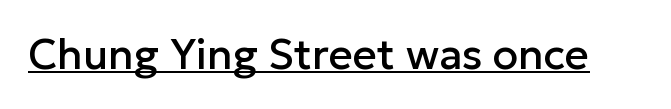
Decoration check: the copy is underlined. Tracking value appears to be zero — textbook default spacing. This sample has the flowing, uneven cadence of proportional lettering. It's the straight-up-and-down kind of type. The letters carry no serifs — their stems end cleanly without finishing strokes.
